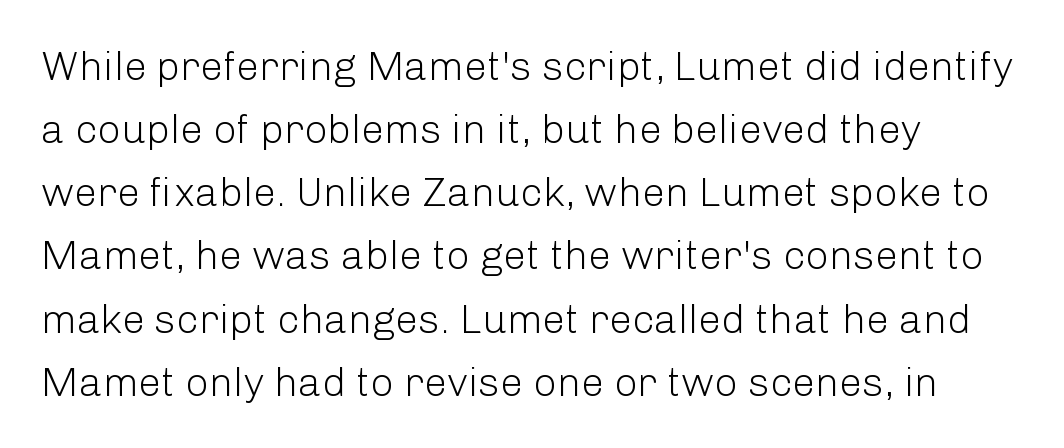
{"serif": "no", "italic": "no", "bold": "no", "weight": "light", "width": "normal", "stroke_contrast": "low", "x_height": "medium", "monospaced": "no", "underline": "no", "align": "left", "line_spacing": "normal", "line_spacing_ratio": 1.54, "letter_spacing": "normal", "letter_spacing_em": 0.0, "glyph_px": 41}
